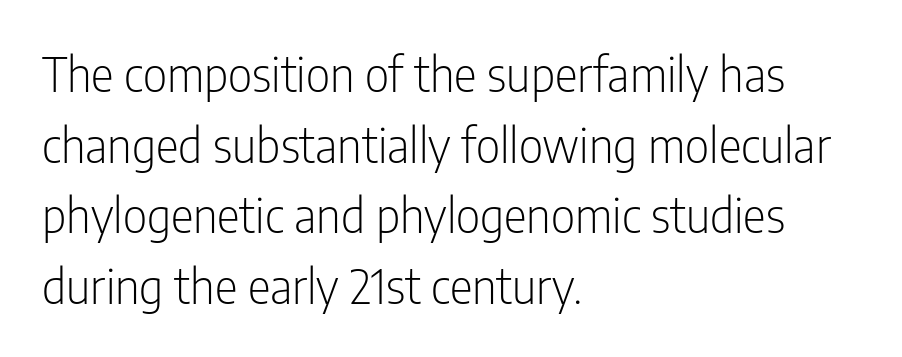
{"serif": "no", "italic": "no", "bold": "no", "weight": "light", "width": "condensed", "stroke_contrast": "low", "x_height": "medium", "monospaced": "no", "underline": "no", "align": "left", "line_spacing": "normal", "line_spacing_ratio": 1.47, "letter_spacing": "normal", "letter_spacing_em": 0.0, "glyph_px": 48}
